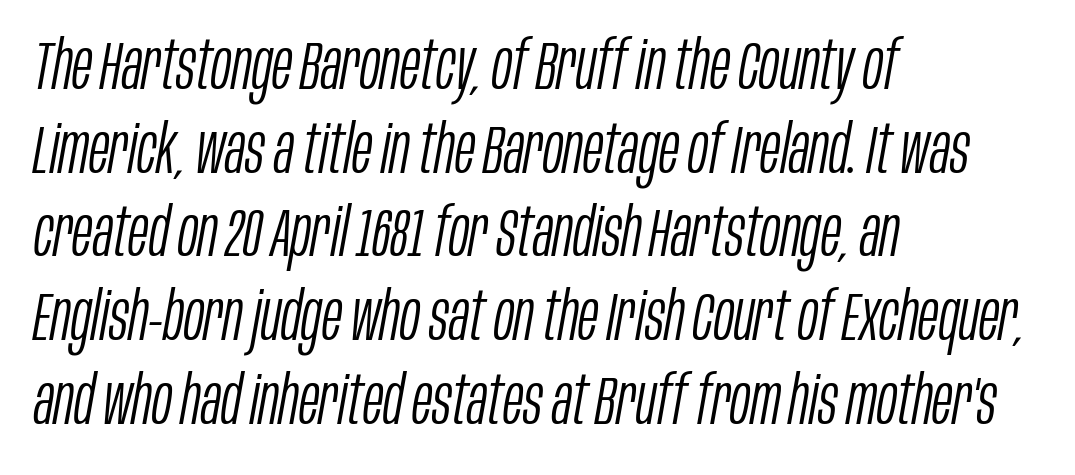
Compared with typical body copy, the letter spacing here is the same. In CSS terms this would be text-align: left. Nothing heavy about these letters — not bold at all. Do the characters align in a grid? No, the font is proportional. The whole block is typeset with a tilt. A clean baseline with only descenders dipping below it.
